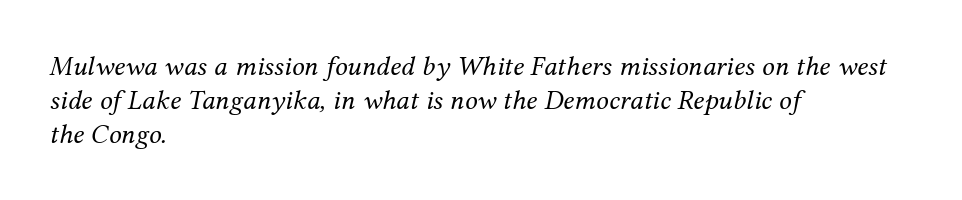
Q: Is the text bold? A: No.
Q: Is the text italic (slanted)? A: Yes, it leans right by about 12 degrees.
Q: Is the typeface a serif or a sans-serif typeface? A: Serif.
Q: Is the text underlined? A: No.
Q: How is the paragraph aligned? A: Left-aligned.
Q: Is the spacing between letters normal or unusually wide? A: Normal.
Q: Width (condensed, normal, or wide)? A: Normal.
Q: Stroke contrast? A: Medium.
Q: x-height? A: Medium.
Q: Monospaced? A: No.
